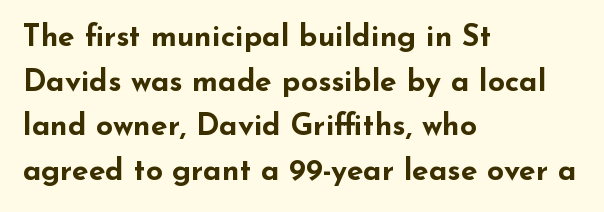
Successive baselines arrive at the customary interval. The string is rendered with underlining switched off. Note the varied advance widths — an 'i' is clearly narrower than an 'm'. Caption: bold face, heavy strokes. One-word summary of the alignment: left. Observe the ordinary spacing: letters are neighbours, not strangers.
